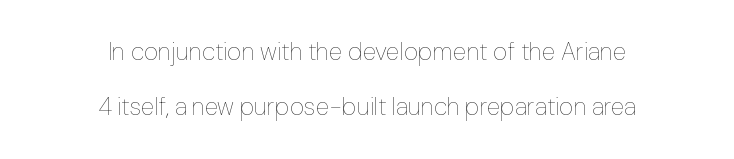
Q: Is the text bold? A: No.
Q: Is the text italic (slanted)? A: No, it is upright.
Q: Is the text underlined? A: No.
Q: How is the paragraph aligned? A: Centered.
Q: Is the spacing between letters normal or unusually wide? A: Normal.
Q: Is the spacing between lines tight, normal or loose? A: Loose.
